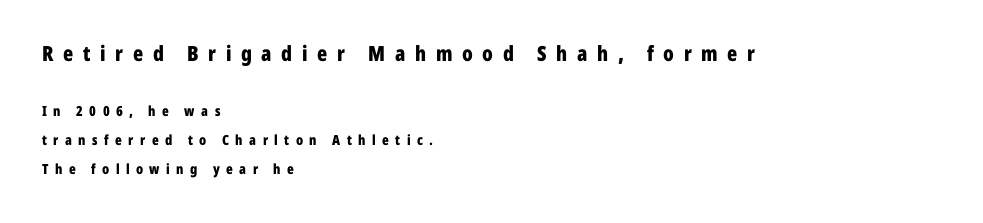
{"italic": "no", "bold": "yes", "underline": "no", "align": "left", "line_spacing": "loose", "line_spacing_ratio": 2.09, "letter_spacing": "wide", "letter_spacing_em": 0.46, "larger_block": "first", "size_ratio": 1.5, "glyph_px": 21}
